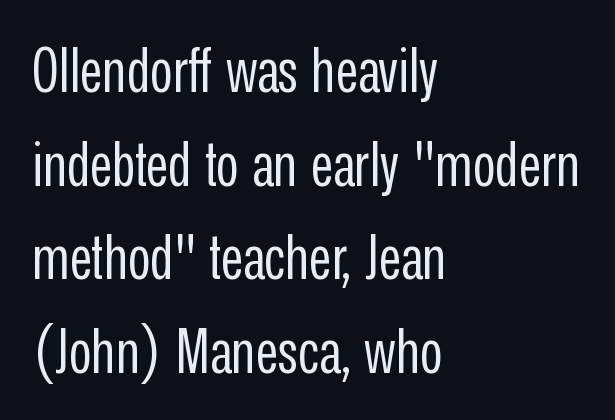
Q: Is the text bold? A: No.
Q: Is the text italic (slanted)? A: No, it is upright.
Q: Is the typeface a serif or a sans-serif typeface? A: Sans-serif.
Q: Is the text underlined? A: No.
Q: How is the paragraph aligned? A: Left-aligned.
Q: Is the spacing between letters normal or unusually wide? A: Normal.
Q: Is the spacing between lines tight, normal or loose? A: Normal.
Q: Width (condensed, normal, or wide)? A: Condensed.
Q: Stroke contrast? A: Low.
Q: x-height? A: Medium.
Q: Monospaced? A: No.
